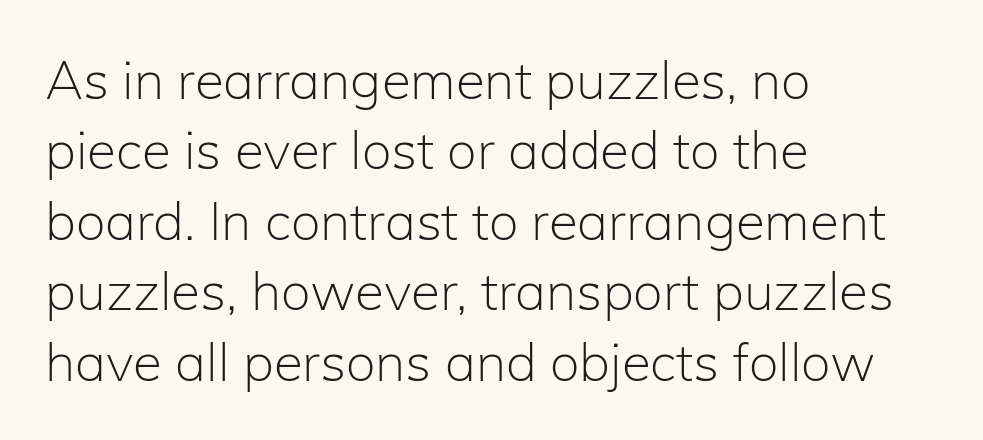
The image shows 53 px light sans-serif type, upright; set left-aligned, normal line spacing (1.33x), normal letter spacing, not underlined; low stroke contrast and a medium x-height.
